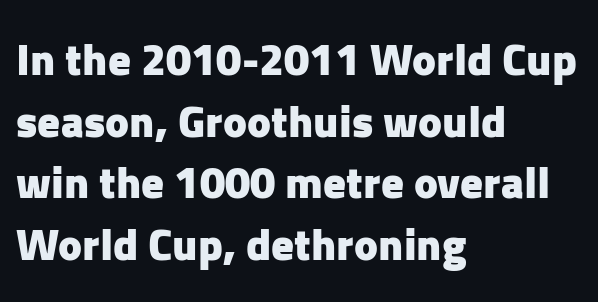
Q: Is the text bold? A: Yes.
Q: Is the text italic (slanted)? A: No, it is upright.
Q: Is the typeface a serif or a sans-serif typeface? A: Sans-serif.
Q: Is the text underlined? A: No.
Q: How is the paragraph aligned? A: Left-aligned.
Q: Is the spacing between letters normal or unusually wide? A: Normal.
Q: Is the spacing between lines tight, normal or loose? A: Normal.
Q: Width (condensed, normal, or wide)? A: Normal.
Q: Stroke contrast? A: Low.
Q: x-height? A: Medium.
Q: Monospaced? A: No.
